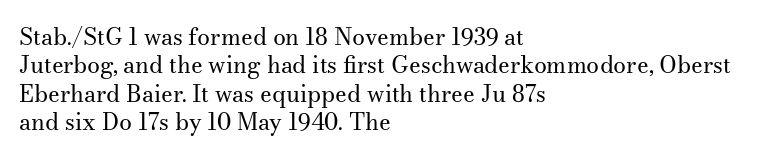
{"italic": "no", "bold": "no", "underline": "no", "align": "left", "line_spacing_ratio": 1.23, "letter_spacing": "normal", "letter_spacing_em": 0.0, "glyph_px": 23}
